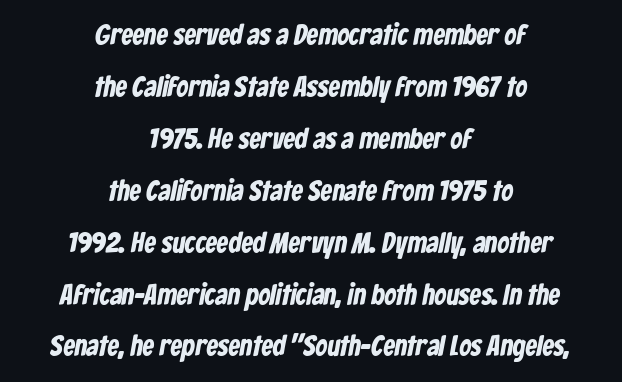
{"serif": "no", "bold": "yes", "weight": "bold", "width": "condensed", "stroke_contrast": "low", "x_height": "medium", "monospaced": "no", "underline": "no", "align": "center", "line_spacing_ratio": 1.79, "letter_spacing": "normal", "letter_spacing_em": 0.0, "glyph_px": 29}
